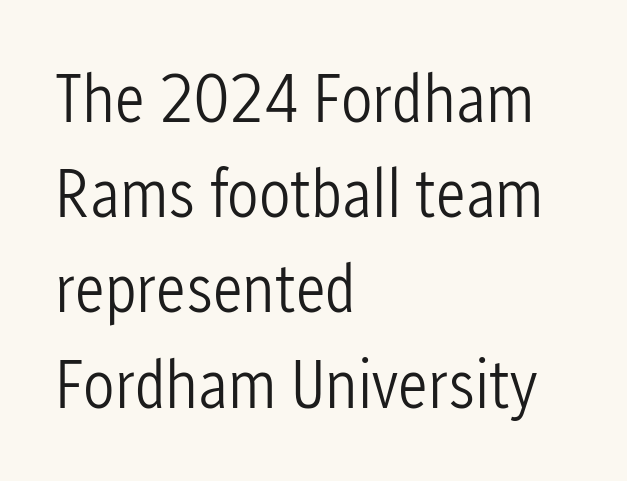
Q: Is the text bold? A: No.
Q: Is the text italic (slanted)? A: No, it is upright.
Q: Is the typeface a serif or a sans-serif typeface? A: Sans-serif.
Q: Is the text underlined? A: No.
Q: How is the paragraph aligned? A: Left-aligned.
Q: Is the spacing between letters normal or unusually wide? A: Normal.
Q: Is the spacing between lines tight, normal or loose? A: Normal.
Q: Width (condensed, normal, or wide)? A: Condensed.
Q: Stroke contrast? A: Low.
Q: x-height? A: Medium.
Q: Monospaced? A: No.
